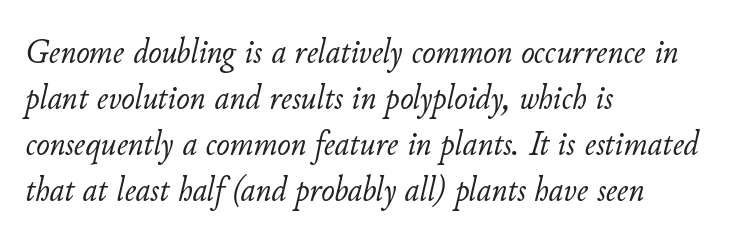
The image shows 36 px light type, italic (leaning right); set left-aligned, normal line spacing (1.28x), normal letter spacing, not underlined; low stroke contrast and a small x-height.
